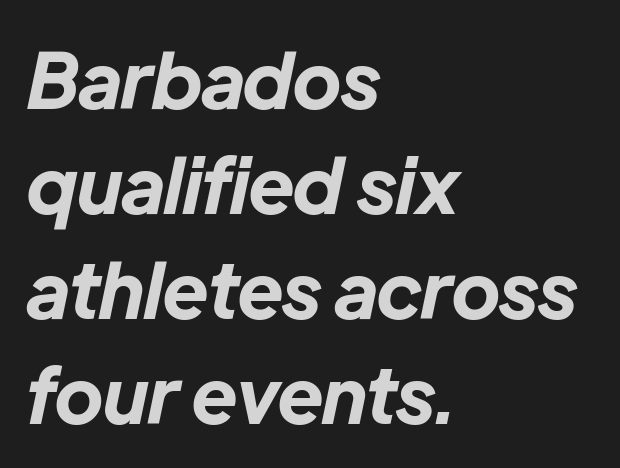
Q: Is the text bold? A: Yes.
Q: Is the text italic (slanted)? A: Yes, it leans right by about 12 degrees.
Q: Is the text underlined? A: No.
Q: How is the paragraph aligned? A: Left-aligned.
Q: Is the spacing between letters normal or unusually wide? A: Normal.
Q: Is the spacing between lines tight, normal or loose? A: Normal.
Q: Width (condensed, normal, or wide)? A: Normal.
Q: Stroke contrast? A: Low.
Q: x-height? A: Medium.
Q: Monospaced? A: No.
